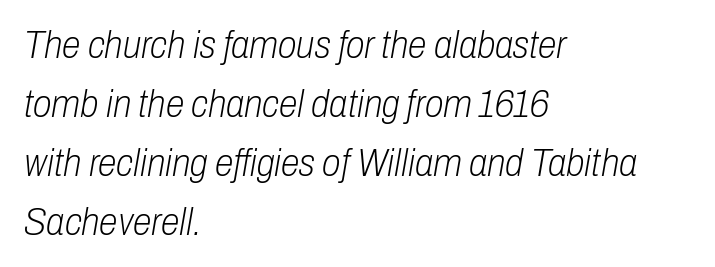
The rag falls on the right side of this text block. The string is rendered with underlining switched off. In terms of letterspacing, this is plain default setting. You could not count columns in this text — the font is proportionally spaced. The font is comparable to plain body text, perhaps lighter. Slanted lettering throughout.
